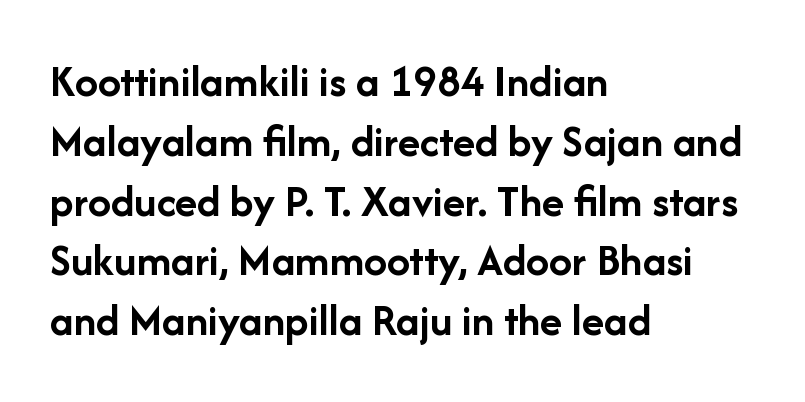
Q: Is the text bold? A: Yes.
Q: Is the text italic (slanted)? A: No, it is upright.
Q: Is the typeface a serif or a sans-serif typeface? A: Sans-serif.
Q: Is the text underlined? A: No.
Q: How is the paragraph aligned? A: Left-aligned.
Q: Is the spacing between letters normal or unusually wide? A: Normal.
Q: Is the spacing between lines tight, normal or loose? A: Normal.
Q: Width (condensed, normal, or wide)? A: Normal.
Q: Stroke contrast? A: Low.
Q: x-height? A: Medium.
Q: Monospaced? A: No.
